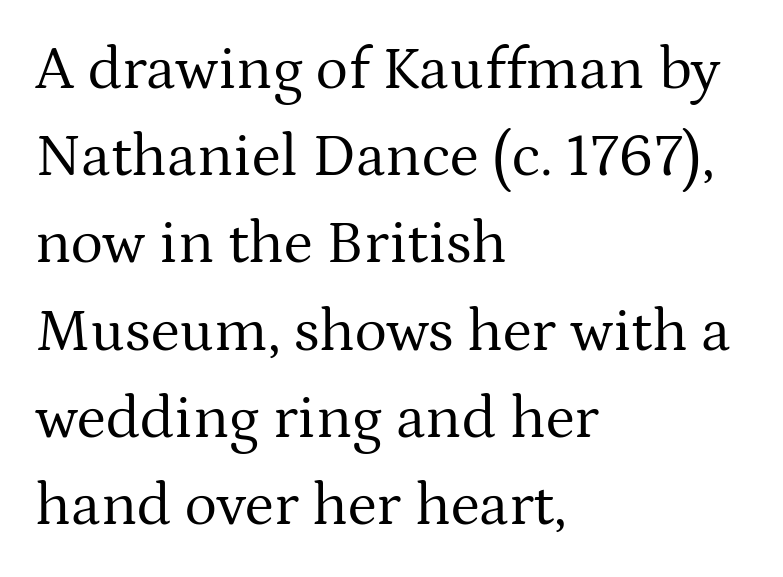
Q: Is the text bold? A: No.
Q: Is the text italic (slanted)? A: No, it is upright.
Q: Is the typeface a serif or a sans-serif typeface? A: Serif.
Q: Is the text underlined? A: No.
Q: How is the paragraph aligned? A: Left-aligned.
Q: Is the spacing between letters normal or unusually wide? A: Normal.
Q: Is the spacing between lines tight, normal or loose? A: Normal.
Q: Width (condensed, normal, or wide)? A: Normal.
Q: Stroke contrast? A: Medium.
Q: x-height? A: Medium.
Q: Monospaced? A: No.
